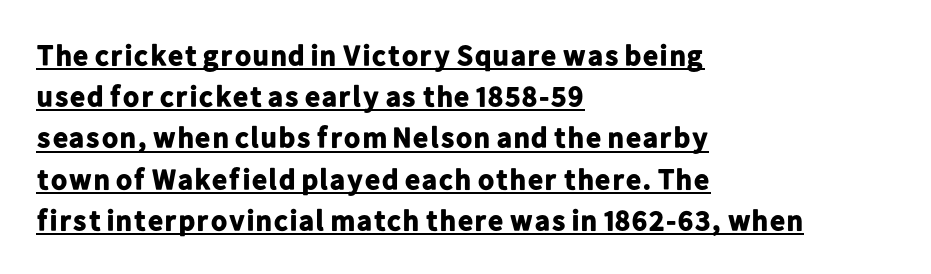
{"serif": "no", "italic": "no", "bold": "yes", "weight": "bold", "width": "normal", "stroke_contrast": "low", "x_height": "medium", "monospaced": "no", "underline": "yes", "align": "left", "line_spacing": "normal", "line_spacing_ratio": 1.42, "letter_spacing": "normal", "letter_spacing_em": 0.0, "glyph_px": 29}
